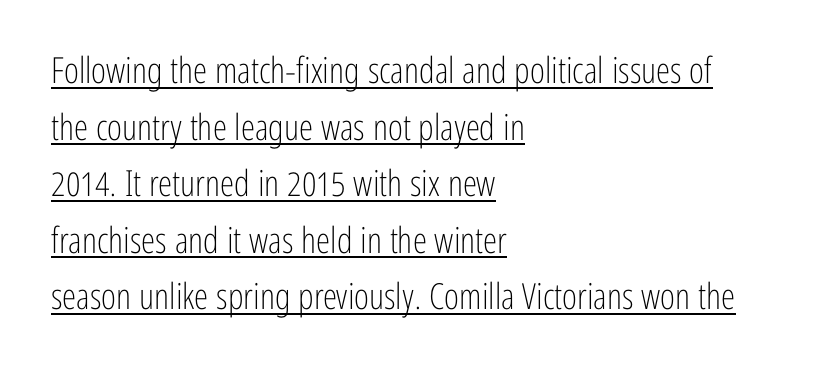
Q: Is the text bold? A: No.
Q: Is the text italic (slanted)? A: No, it is upright.
Q: Is the typeface a serif or a sans-serif typeface? A: Sans-serif.
Q: Is the text underlined? A: Yes.
Q: How is the paragraph aligned? A: Left-aligned.
Q: Is the spacing between letters normal or unusually wide? A: Normal.
Q: Is the spacing between lines tight, normal or loose? A: Normal.
Q: Width (condensed, normal, or wide)? A: Condensed.
Q: Stroke contrast? A: Low.
Q: x-height? A: Medium.
Q: Monospaced? A: No.
